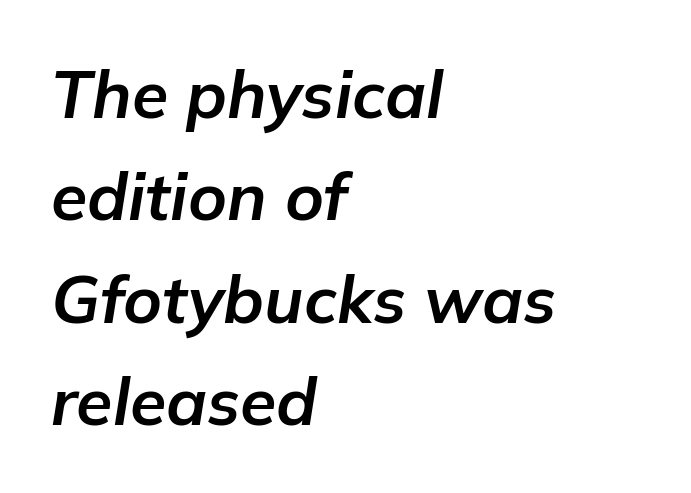
The image shows 66 px bold type, italic (leaning right); set left-aligned, normal line spacing (1.55x), normal letter spacing, not underlined; low stroke contrast and a medium x-height.
